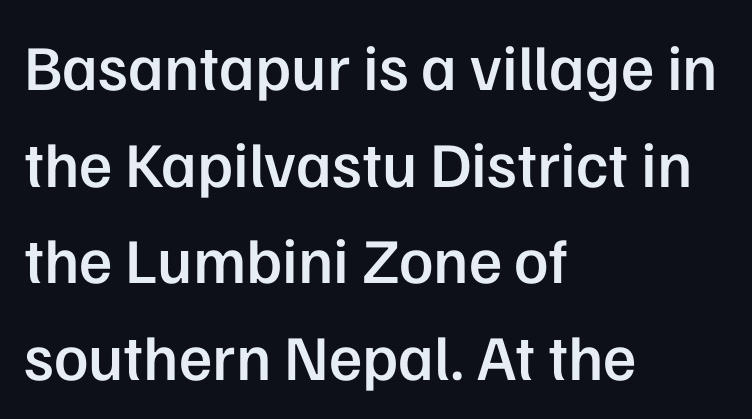
Q: Is the text bold? A: Semi-bold.
Q: Is the text italic (slanted)? A: No, it is upright.
Q: Is the typeface a serif or a sans-serif typeface? A: Sans-serif.
Q: Is the text underlined? A: No.
Q: How is the paragraph aligned? A: Left-aligned.
Q: Is the spacing between letters normal or unusually wide? A: Normal.
Q: Is the spacing between lines tight, normal or loose? A: Normal.
Q: Width (condensed, normal, or wide)? A: Normal.
Q: Stroke contrast? A: Low.
Q: x-height? A: Medium.
Q: Monospaced? A: No.
